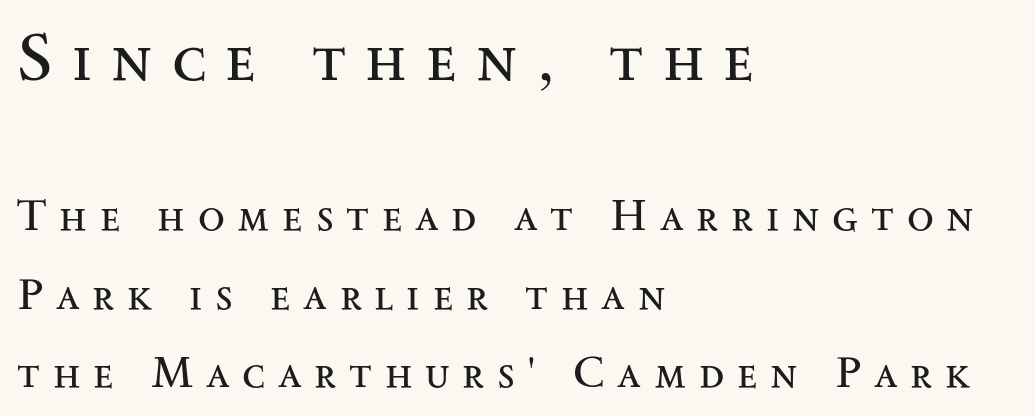
{"serif": "yes", "italic": "no", "bold": "no", "weight": "regular", "width": "wide", "stroke_contrast": "medium", "x_height": "small", "monospaced": "no", "underline": "no", "align": "left", "line_spacing_ratio": 1.79, "letter_spacing": "wide", "letter_spacing_em": 0.29, "larger_block": "first", "size_ratio": 1.5, "glyph_px": 66}
